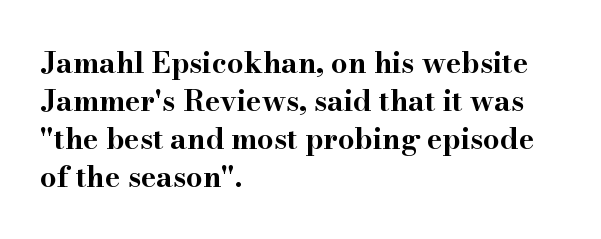
Is there much room between lines? A standard amount, neither cramped nor airy. Every letter is thick-stroked: bold, no question. The text block is weighted toward the left margin, trailing off unevenly rightward. Any mark beneath the type? The region is blank. The gaps between neighbouring characters are ordinary and unremarkable. Little horizontal feet cap the strokes, marking this as serif type.
